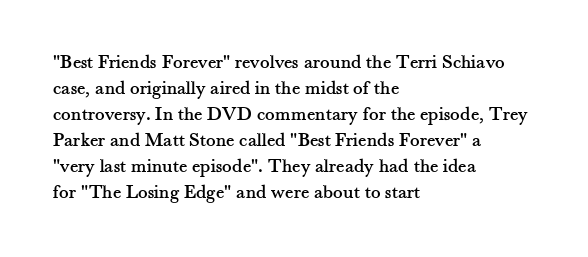
The image shows 20 px text type, upright; set left-aligned, normal line spacing (1.3x), normal letter spacing, not underlined.
